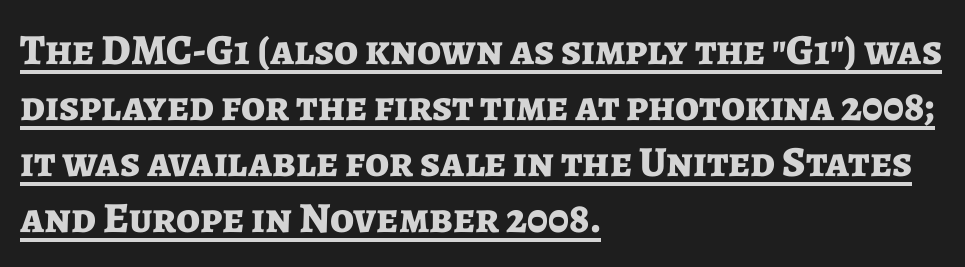
{"serif": "no", "italic": "no", "bold": "yes", "weight": "bold", "width": "normal", "stroke_contrast": "low", "x_height": "medium", "monospaced": "no", "underline": "yes", "align": "left", "line_spacing": "normal", "line_spacing_ratio": 1.3, "letter_spacing": "normal", "letter_spacing_em": 0.0, "glyph_px": 43}
